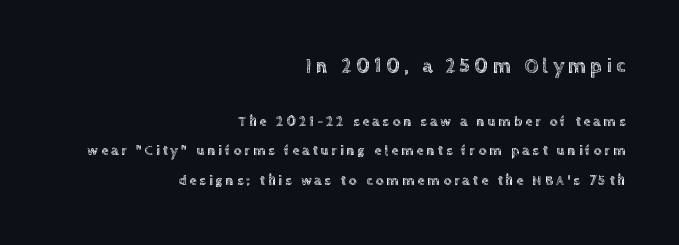
Q: Is the text italic (slanted)? A: No, it is upright.
Q: Is the text underlined? A: No.
Q: How is the paragraph aligned? A: Right-aligned.
Q: Is the spacing between letters normal or unusually wide? A: Unusually wide.
Q: Is the spacing between lines tight, normal or loose? A: Loose.
Q: Which block of text is set in a larger size, the first (top) or the second (bottom)? A: The first (top) one.
